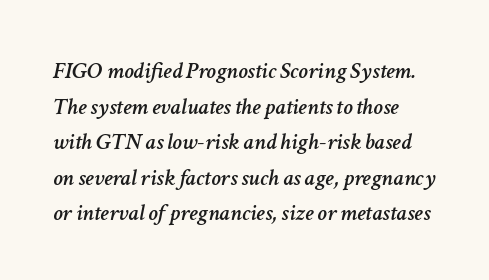
The image shows 24 px text type, italic (leaning right); set normal line spacing (1.48x), normal letter spacing, not underlined.
